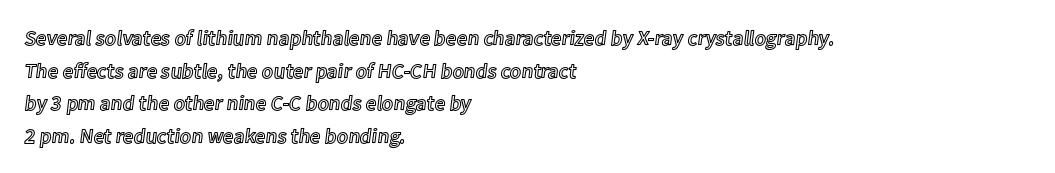
The line-height multiplier appears to be the usual default. This sample uses plain, unmodified letter spacing. No word sits above an underline.
